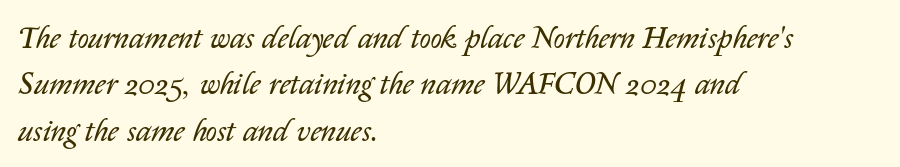
The image shows 31 px regular-weight type, italic (leaning right); set left-aligned, normal line spacing (1.5x), normal letter spacing, not underlined; low stroke contrast and a medium x-height.
